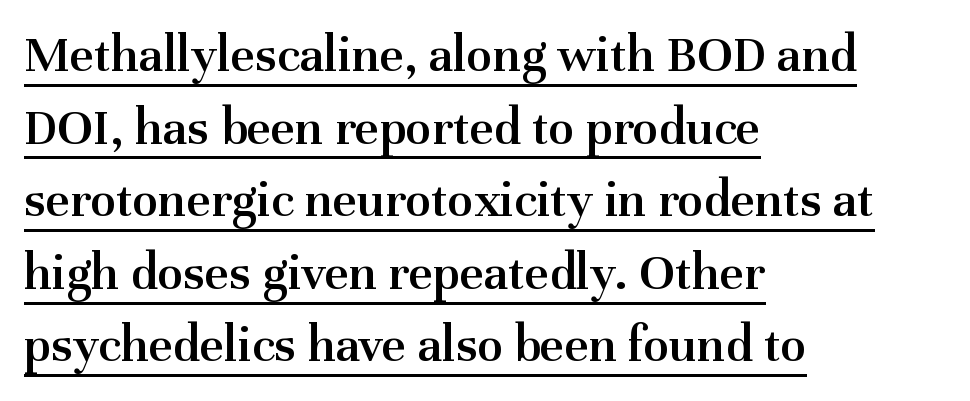
Q: Is the text bold? A: Semi-bold.
Q: Is the text italic (slanted)? A: No, it is upright.
Q: Is the typeface a serif or a sans-serif typeface? A: Serif.
Q: Is the text underlined? A: Yes.
Q: How is the paragraph aligned? A: Left-aligned.
Q: Is the spacing between letters normal or unusually wide? A: Normal.
Q: Is the spacing between lines tight, normal or loose? A: Normal.
Q: Width (condensed, normal, or wide)? A: Normal.
Q: Stroke contrast? A: Medium.
Q: x-height? A: Medium.
Q: Monospaced? A: No.
